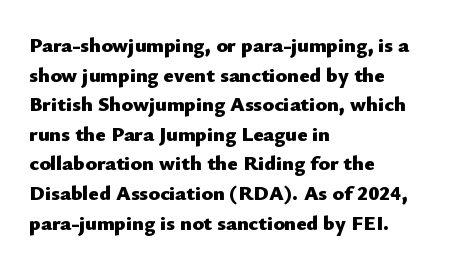
The image shows 21 px bold type, upright; set left-aligned, normal line spacing (1.41x), normal letter spacing, not underlined.
